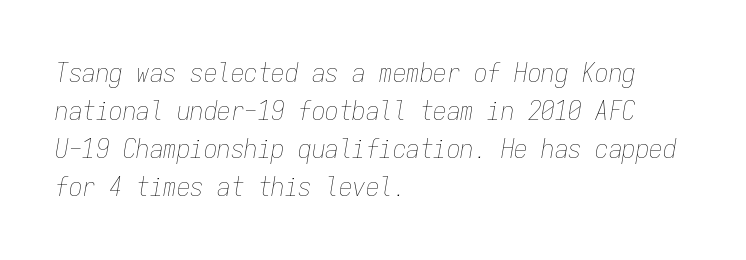
Q: Is the text bold? A: No.
Q: Is the text italic (slanted)? A: Yes, it leans right by about 9 degrees.
Q: Is the text underlined? A: No.
Q: How is the paragraph aligned? A: Left-aligned.
Q: Is the spacing between letters normal or unusually wide? A: Normal.
Q: Is the spacing between lines tight, normal or loose? A: Normal.
